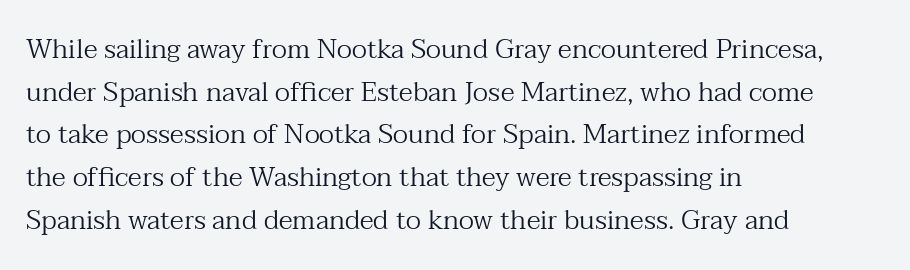
Q: Is the text bold? A: No.
Q: Is the text italic (slanted)? A: No, it is upright.
Q: Is the text underlined? A: No.
Q: How is the paragraph aligned? A: Left-aligned.
Q: Is the spacing between letters normal or unusually wide? A: Normal.
Q: Is the spacing between lines tight, normal or loose? A: Normal.
